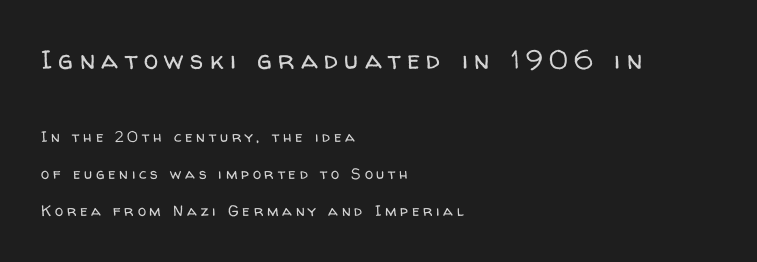
{"italic": "no", "bold": "no", "underline": "no", "align": "left", "line_spacing": "loose", "line_spacing_ratio": 2.46, "letter_spacing": "wide", "letter_spacing_em": 0.25, "larger_block": "first", "size_ratio": 1.73, "glyph_px": 26}
